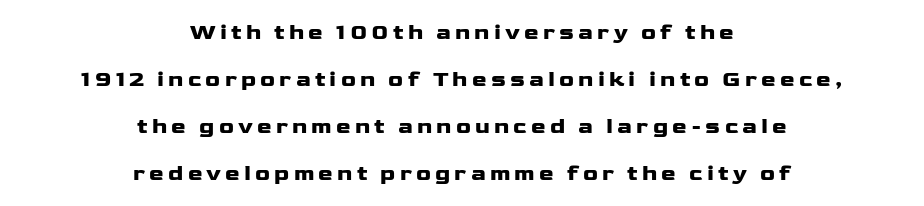
{"italic": "no", "bold": "yes", "underline": "no", "align": "center", "line_spacing": "loose", "line_spacing_ratio": 2.13, "glyph_px": 22}
